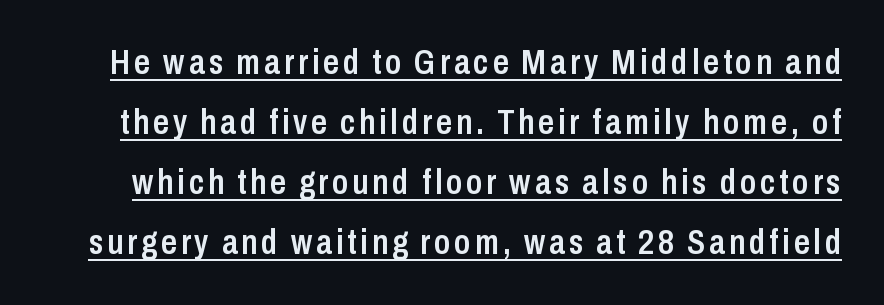
Q: Is the text bold? A: Semi-bold.
Q: Is the text italic (slanted)? A: No, it is upright.
Q: Is the typeface a serif or a sans-serif typeface? A: Sans-serif.
Q: Is the text underlined? A: Yes.
Q: Width (condensed, normal, or wide)? A: Condensed.
Q: Stroke contrast? A: Low.
Q: x-height? A: Medium.
Q: Monospaced? A: No.
